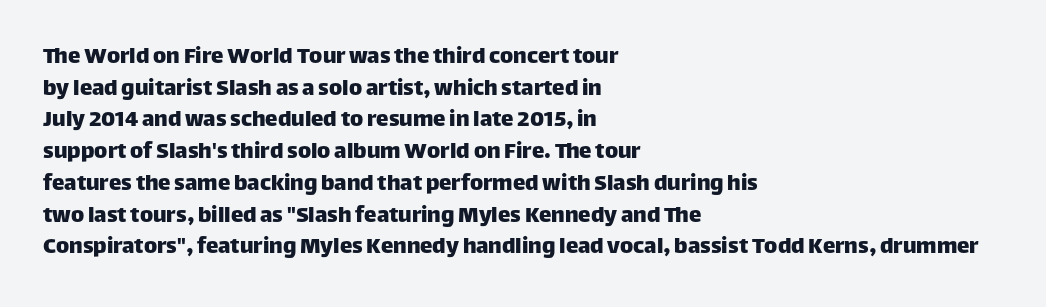
The image shows 25 px text type, upright; set left-aligned, normal line spacing (1.27x), normal letter spacing, not underlined.
